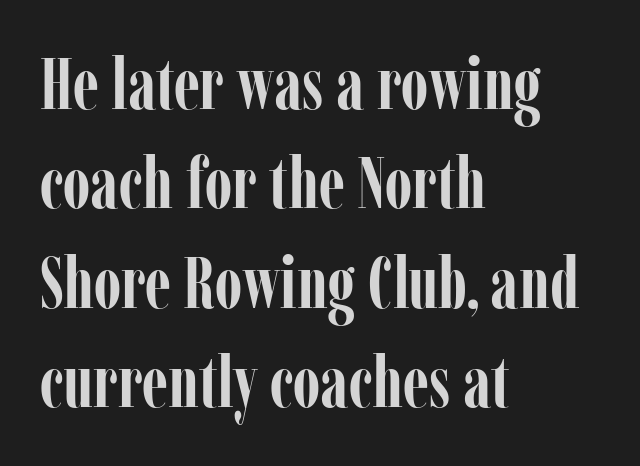
Check where the strokes stop: tiny serifs finish them off. Compared with a centered layout, this one pins lines to the left instead. These lines carry a lot of weight — the face is fully bold. Is this a fixed-width face? No — the glyphs have proportional, varying widths. The font's upright variant was chosen for this text.
